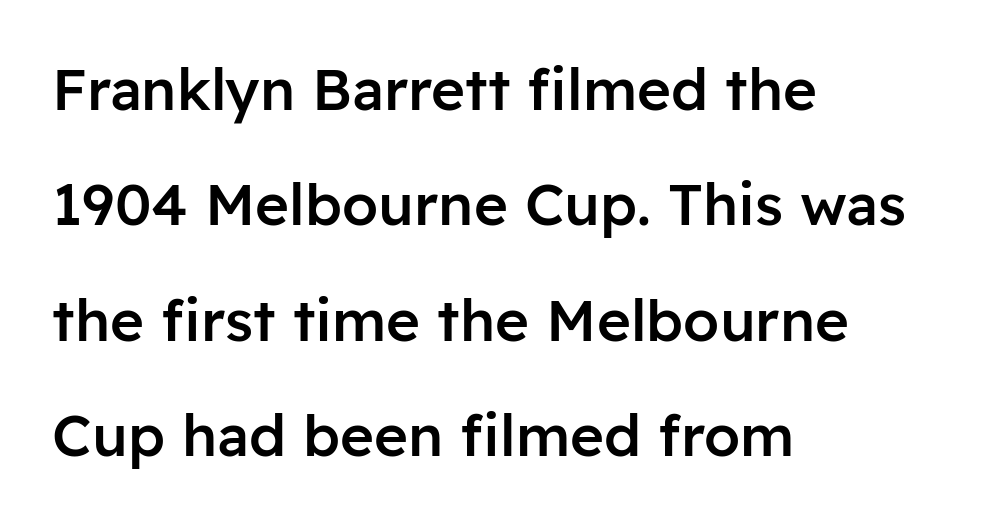
The image shows 58 px semibold sans-serif type, upright; set left-aligned, loose line spacing (1.99x), normal letter spacing, not underlined; low stroke contrast and a medium x-height.
